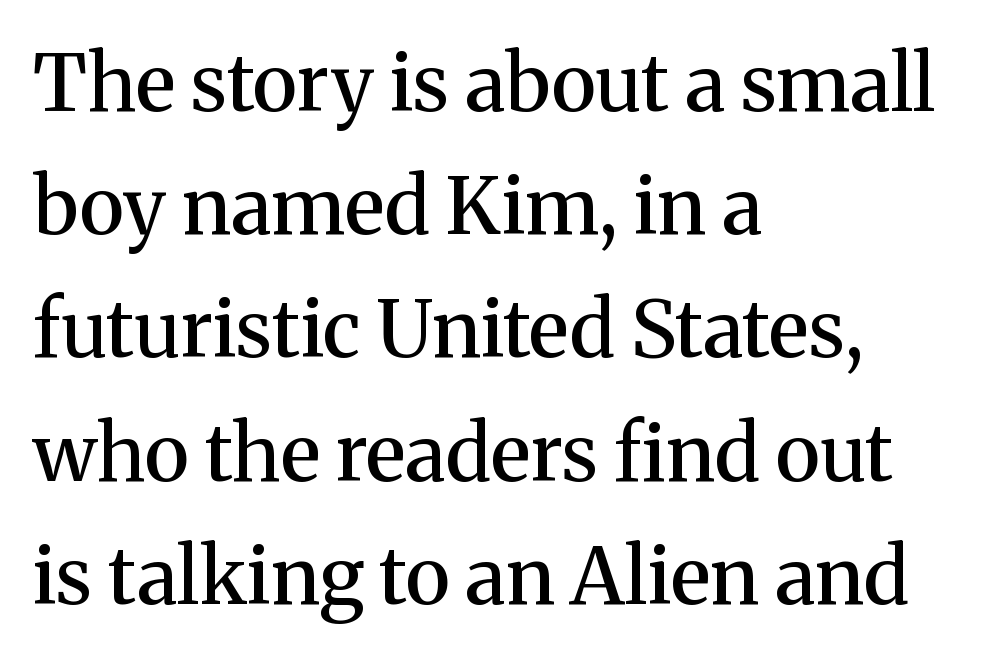
The image shows 79 px semibold serif type, upright; set left-aligned, normal line spacing (1.56x), normal letter spacing, not underlined; medium stroke contrast and a medium x-height.
